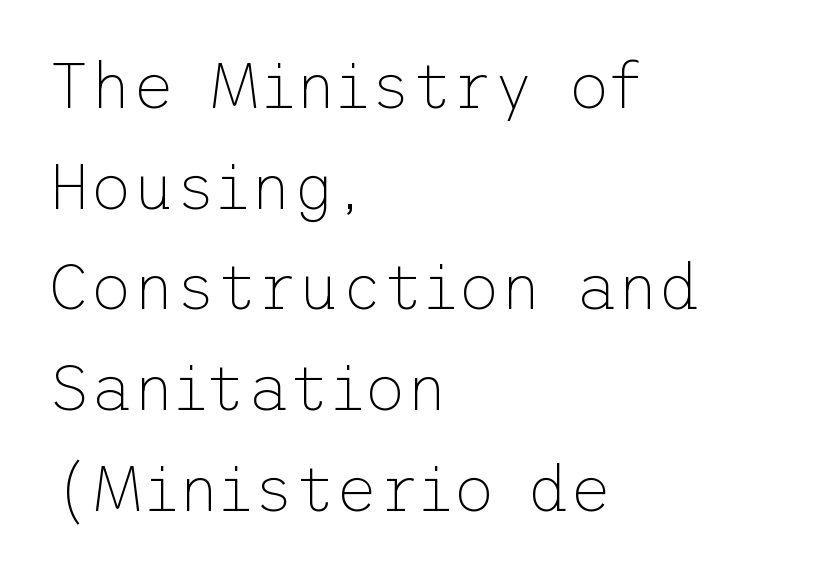
Q: Is the text bold? A: No.
Q: Is the text italic (slanted)? A: No, it is upright.
Q: Is the typeface a serif or a sans-serif typeface? A: Sans-serif.
Q: Is the text underlined? A: No.
Q: How is the paragraph aligned? A: Left-aligned.
Q: Is the spacing between letters normal or unusually wide? A: Normal.
Q: Is the spacing between lines tight, normal or loose? A: Normal.
Q: Width (condensed, normal, or wide)? A: Normal.
Q: Stroke contrast? A: Low.
Q: x-height? A: Medium.
